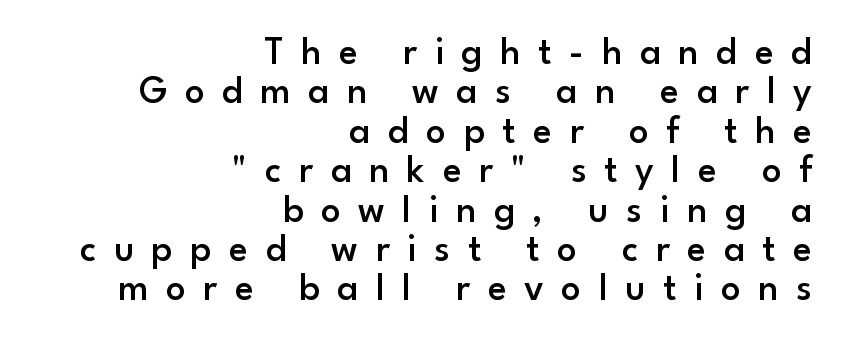
The image shows 39 px semibold sans-serif type, upright; set right-aligned, tight line spacing (1.01x), unusually wide letter spacing (+0.45 em), not underlined; low stroke contrast and a small x-height.
